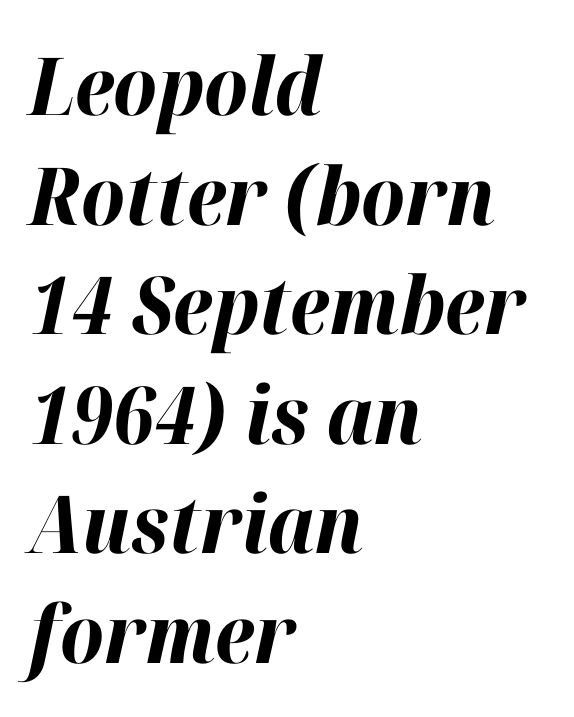
{"italic": "yes", "lean": "right", "slant_degrees": 12, "bold": "yes", "weight": "bold", "width": "normal", "stroke_contrast": "high", "x_height": "medium", "monospaced": "no", "underline": "no", "align": "left", "line_spacing": "normal", "line_spacing_ratio": 1.37, "letter_spacing": "normal", "letter_spacing_em": 0.0, "glyph_px": 80}
